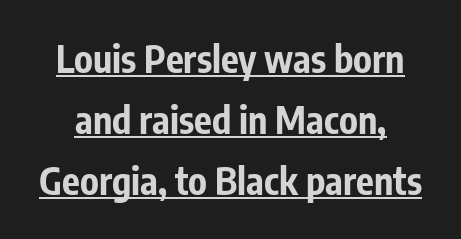
{"serif": "no", "italic": "no", "bold": "yes", "weight": "bold", "width": "condensed", "stroke_contrast": "low", "x_height": "medium", "monospaced": "no", "underline": "yes", "line_spacing": "normal", "line_spacing_ratio": 1.65, "letter_spacing": "normal", "letter_spacing_em": 0.0, "glyph_px": 37}
